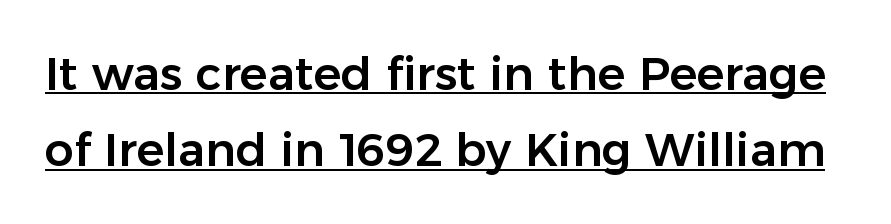
Q: Is the text italic (slanted)? A: No, it is upright.
Q: Is the typeface a serif or a sans-serif typeface? A: Sans-serif.
Q: Is the text underlined? A: Yes.
Q: Is the spacing between letters normal or unusually wide? A: Normal.
Q: Is the spacing between lines tight, normal or loose? A: Normal.
Q: Width (condensed, normal, or wide)? A: Normal.
Q: Stroke contrast? A: Low.
Q: x-height? A: Medium.
Q: Monospaced? A: No.
